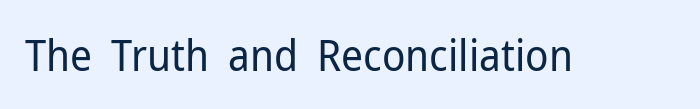
The glyphs in this specimen are sans serif. This is roman type, the default non-slanted kind. Stems and bowls with no extra thickness — not bold. Honestly, the letter spacing is just normal — you wouldn't notice it. The face used here is proportionally spaced, like ordinary book or web type.
